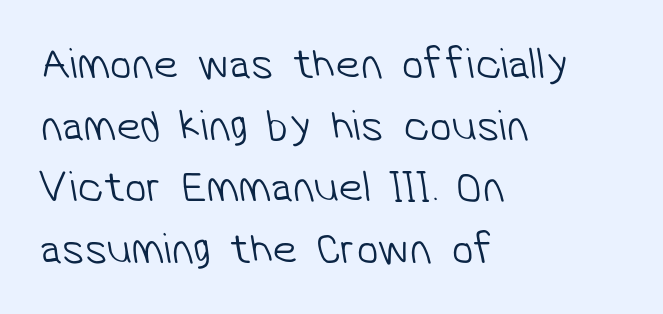
Unmarked baselines from the first word to the last. The rendering uses natural spacing where letterforms have individual widths. The leading is moderate, giving the passage an even texture. You can tell from the bare stems that sans-serif type was used. If you drew a ruler down the left edge, every line would touch it. Here the glyphs are tracked normally, forming tight word shapes.
